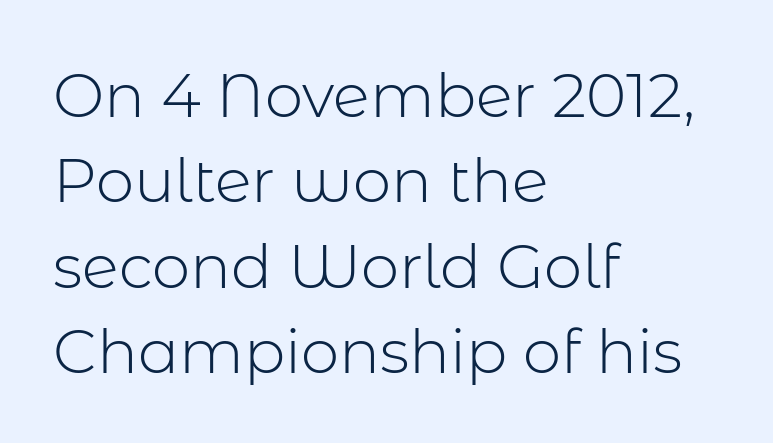
{"serif": "no", "italic": "no", "bold": "no", "weight": "light", "width": "normal", "stroke_contrast": "low", "x_height": "medium", "monospaced": "no", "underline": "no", "align": "left", "line_spacing": "normal", "line_spacing_ratio": 1.4, "letter_spacing": "normal", "letter_spacing_em": 0.0, "glyph_px": 61}
